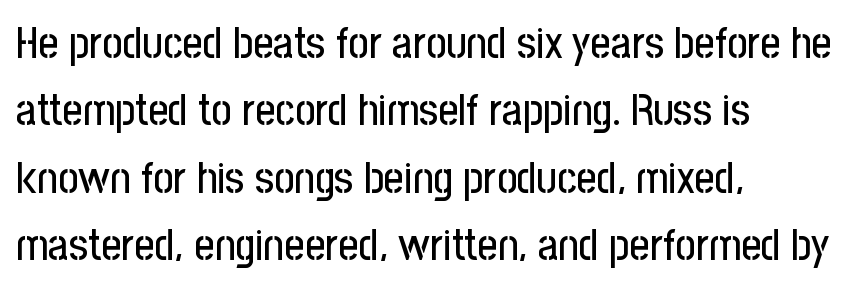
{"serif": "no", "italic": "no", "width": "condensed", "stroke_contrast": "low", "x_height": "medium", "monospaced": "no", "underline": "no", "align": "left", "line_spacing": "normal", "line_spacing_ratio": 1.53, "letter_spacing": "normal", "letter_spacing_em": 0.0, "glyph_px": 44}
